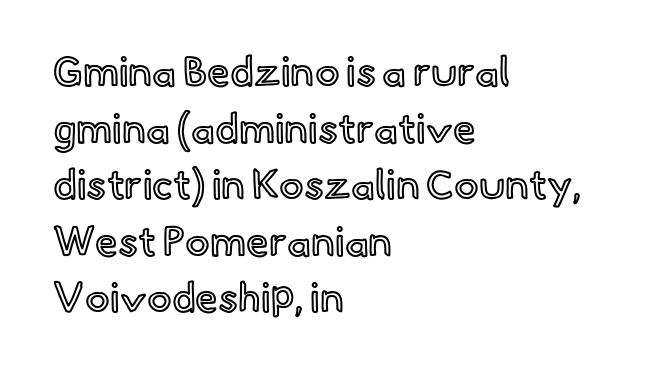
{"italic": "no", "width": "normal", "x_height": "small", "monospaced": "no", "underline": "no", "align": "left", "line_spacing": "normal", "line_spacing_ratio": 1.38, "letter_spacing": "normal", "letter_spacing_em": 0.0, "glyph_px": 41}
